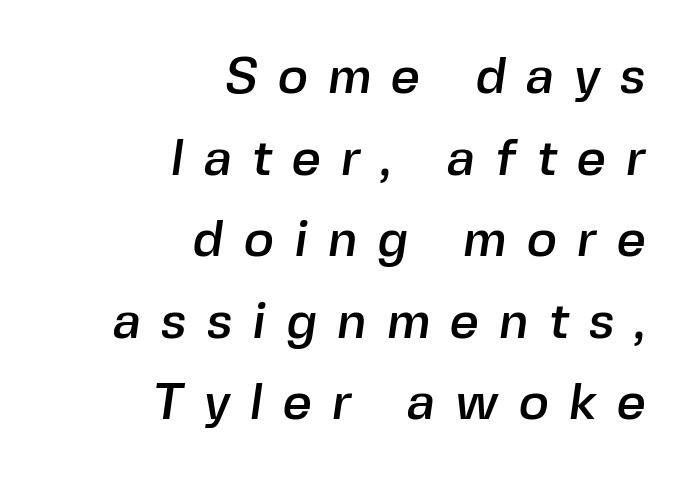
Alignment: flush right. Someone cranked the tracking dial way up on this one. The letters advance in unequal steps, a hallmark of proportional type. Normally led — the rows are evenly, conventionally spaced. Note: no serifs on the glyphs.
